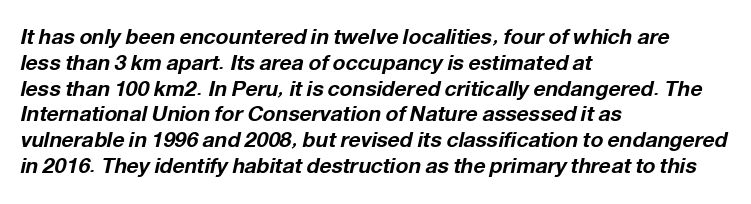
The image shows 21 px bold type, italic (leaning right); set left-aligned, line spacing 1.23x, normal letter spacing, not underlined.
